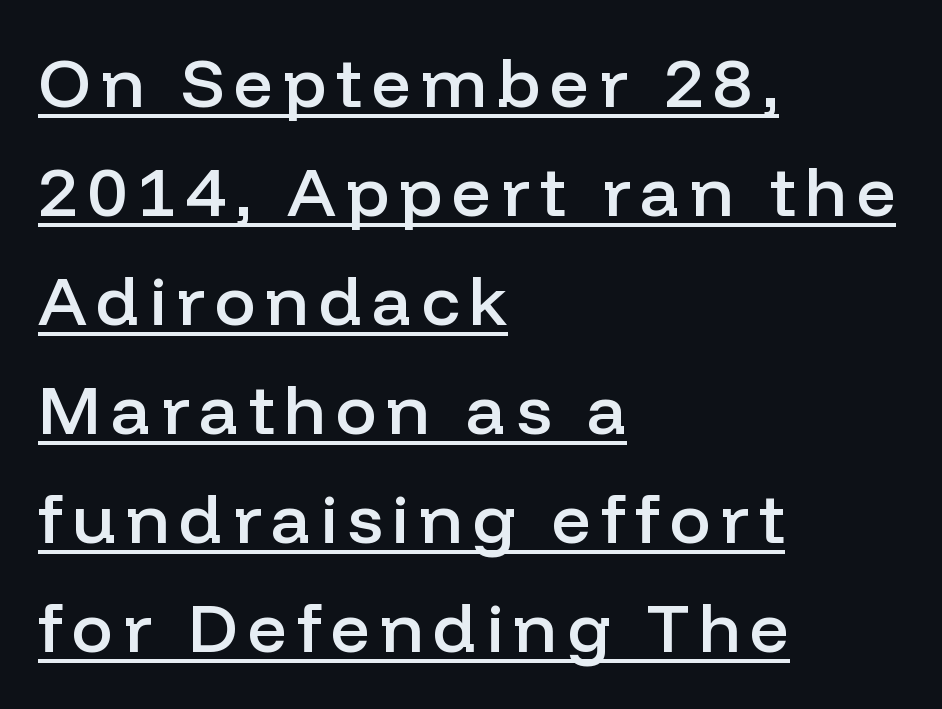
To sum up the face: it is a sans, with no serifs. The designer left line spacing at the default. A somewhat darkened texture: the type is semibold rather than bold. Varying glyph widths throughout — classic text-font behaviour. The type sits square on the baseline with zero lean.
